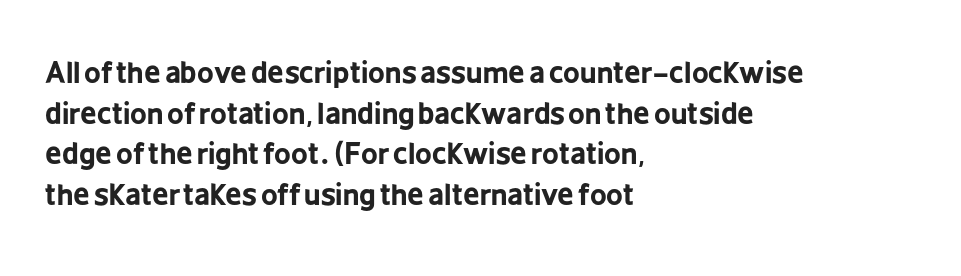
In terms of posture, this sample is upright. Anything drawn beneath the words? Only blank space. These lines are rendered in a variable-pitch font. The designer went with a sans here, leaving each stem footless. The rag falls on the right side of this text block. Does the leading feel generous? No, just average.
